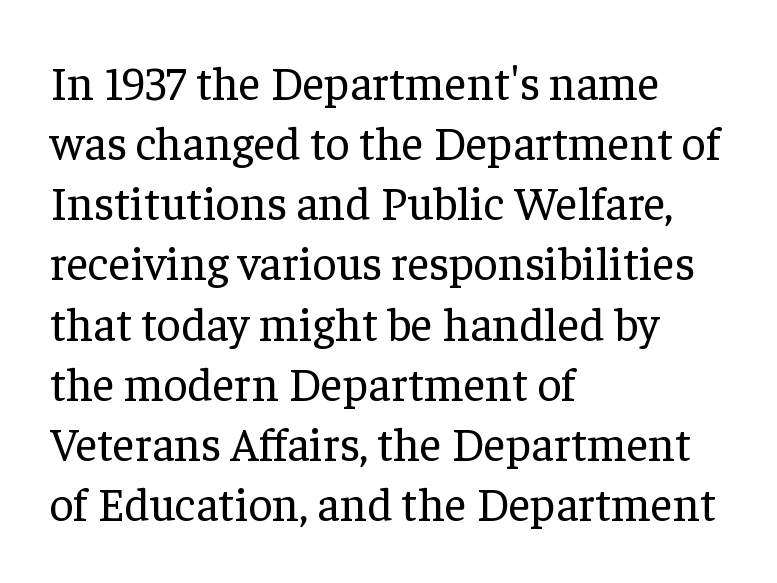
Posture: vertical. Font category for this specimen: serif. The gap between lines stays unmarked. Stroke mass is kept to a normal reading level or below. This rendering uses left alignment, leaving the right contour irregular.
